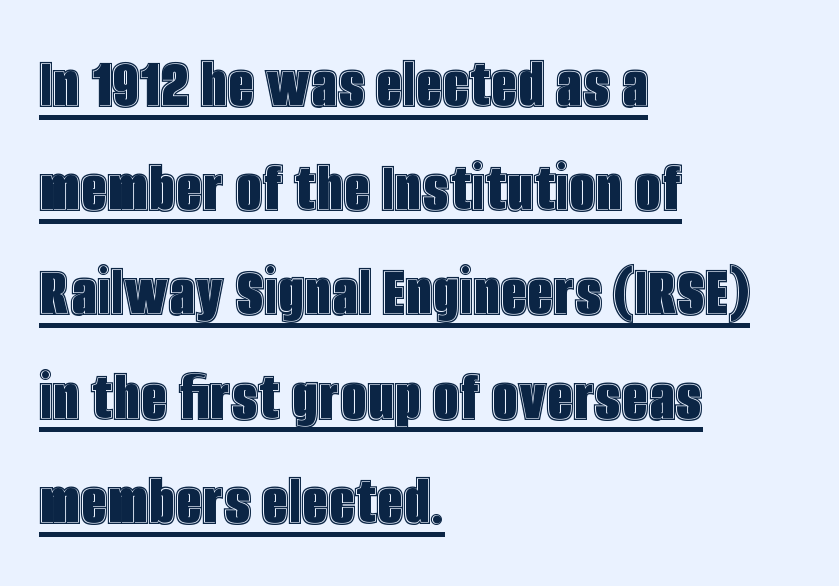
Is there much room between lines? A standard amount, neither cramped nor airy. Note the varied advance widths — an 'i' is clearly narrower than an 'm'. All the whitespace from short lines collects on the right. Characters remain perfectly vertical along every line.
